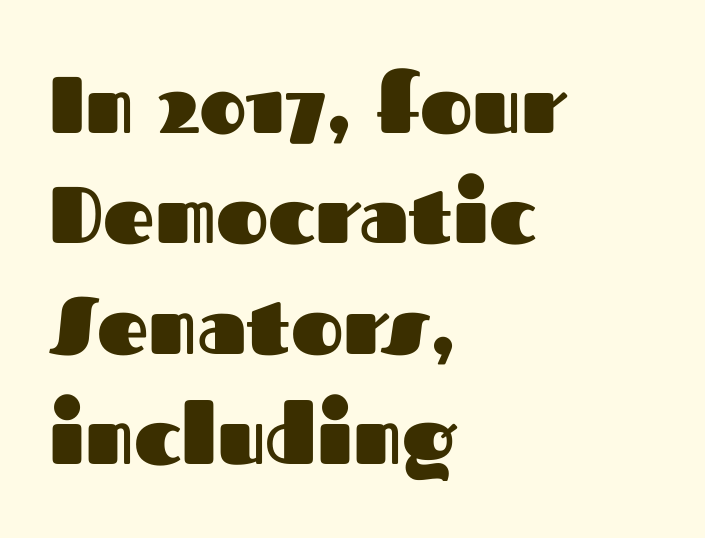
{"serif": "no", "italic": "no", "bold": "yes", "weight": "heavy", "width": "normal", "stroke_contrast": "medium", "x_height": "medium", "monospaced": "no", "underline": "no", "align": "left", "line_spacing": "normal", "line_spacing_ratio": 1.38, "letter_spacing": "normal", "letter_spacing_em": 0.0, "glyph_px": 80}
